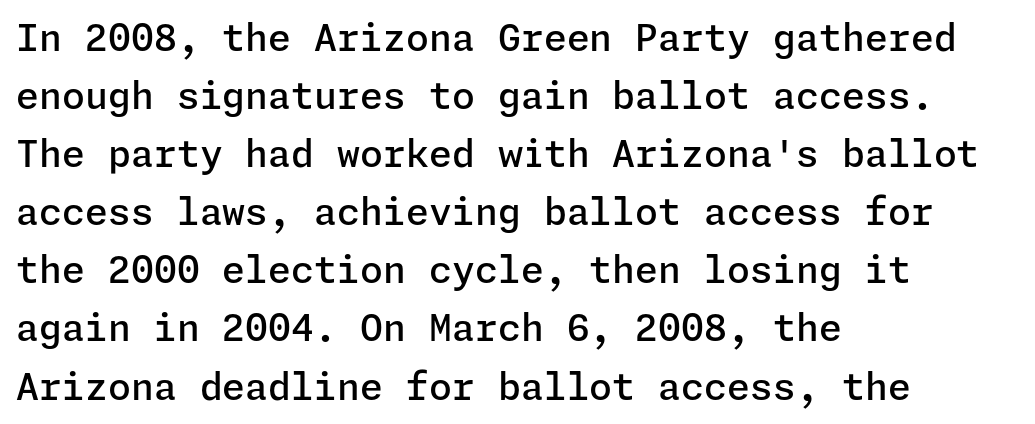
Heft: intermediate — a semibold. Reading down the block, your eye returns to a fixed left position each line. You can tell from the bare stems that sans-serif type was used. Default kerning and tracking; the words read as compact shapes. Successive baselines arrive at the customary interval. It's the straight-up-and-down kind of type.
